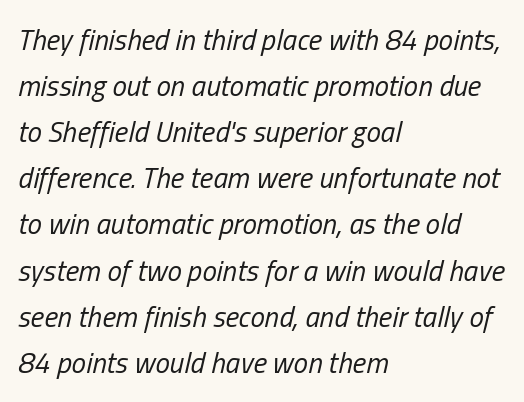
Q: Is the text bold? A: No.
Q: Is the text italic (slanted)? A: Yes, it leans right by about 13 degrees.
Q: Is the text underlined? A: No.
Q: How is the paragraph aligned? A: Left-aligned.
Q: Is the spacing between letters normal or unusually wide? A: Normal.
Q: Is the spacing between lines tight, normal or loose? A: Normal.
Q: Width (condensed, normal, or wide)? A: Condensed.
Q: Stroke contrast? A: Low.
Q: x-height? A: Medium.
Q: Monospaced? A: No.
